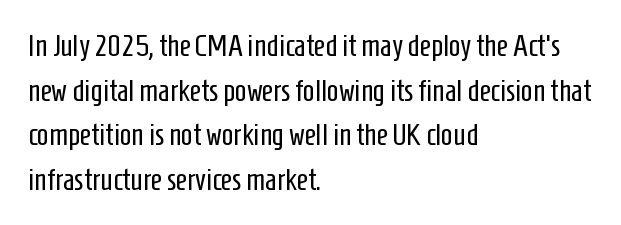
Q: Is the text bold? A: No.
Q: Is the text italic (slanted)? A: No, it is upright.
Q: Is the typeface a serif or a sans-serif typeface? A: Sans-serif.
Q: Is the text underlined? A: No.
Q: How is the paragraph aligned? A: Left-aligned.
Q: Is the spacing between letters normal or unusually wide? A: Normal.
Q: Is the spacing between lines tight, normal or loose? A: Normal.
Q: Width (condensed, normal, or wide)? A: Condensed.
Q: Stroke contrast? A: Low.
Q: x-height? A: Medium.
Q: Monospaced? A: No.
